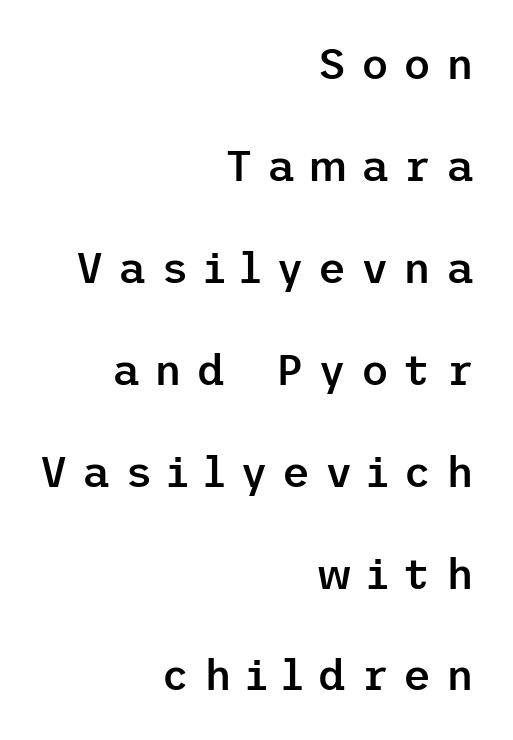
The image shows 43 px semibold sans-serif type, upright; set right-aligned, loose line spacing (2.37x), unusually wide letter spacing (+0.34 em), not underlined; low stroke contrast and a medium x-height.
